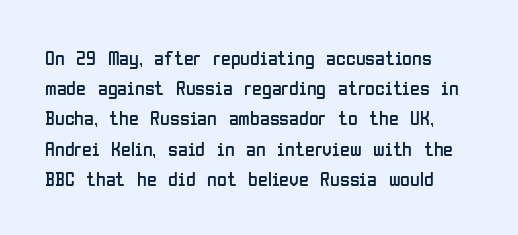
{"italic": "no", "bold": "no", "underline": "no", "line_spacing": "normal", "line_spacing_ratio": 1.51, "letter_spacing": "normal", "letter_spacing_em": 0.0, "glyph_px": 20}
